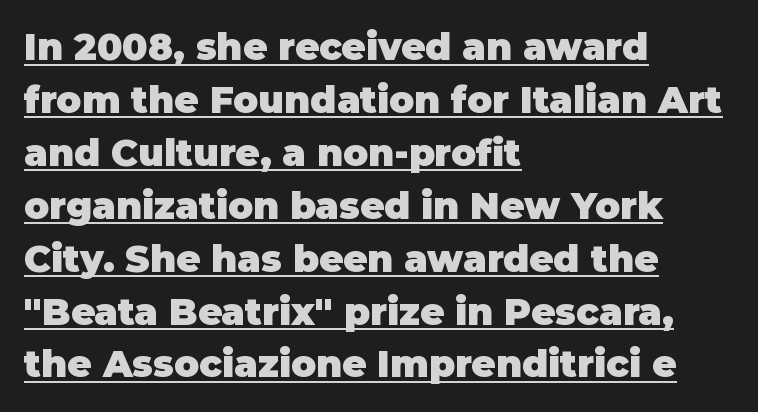
{"serif": "no", "italic": "no", "bold": "yes", "weight": "heavy", "width": "normal", "stroke_contrast": "low", "x_height": "large", "monospaced": "no", "underline": "yes", "align": "left", "line_spacing": "normal", "line_spacing_ratio": 1.43, "letter_spacing": "normal", "letter_spacing_em": 0.0, "glyph_px": 37}
